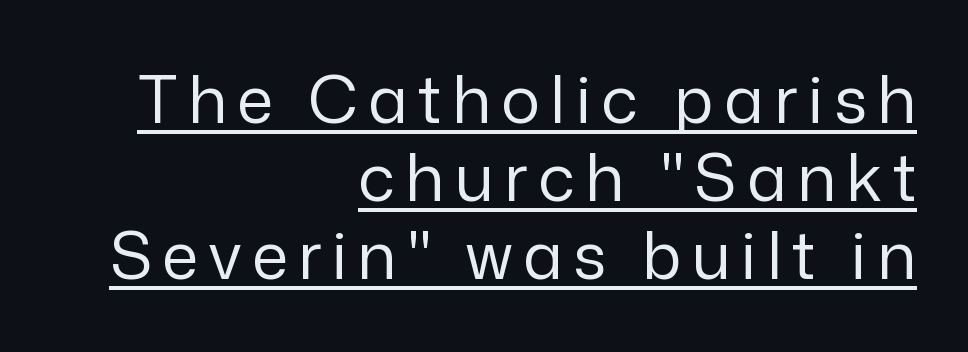
The image shows 65 px regular-weight sans-serif type, upright; set right-aligned, line spacing 1.2x, underlined; low stroke contrast and a medium x-height.
